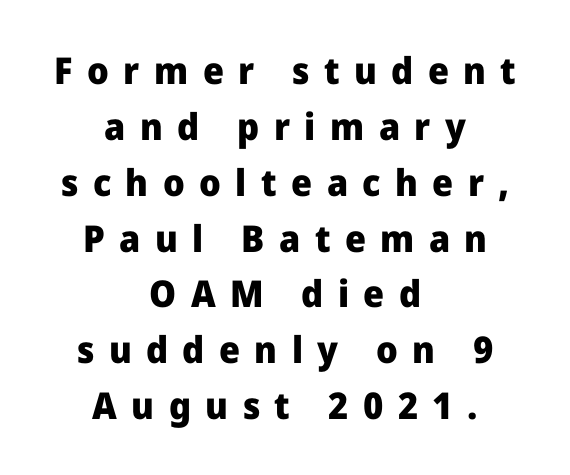
Check the space under the baseline: it is left empty. Unlike a traditional serif, this face leaves its strokes unadorned. The typesetter chose a symmetrical, centered arrangement here. The horizontal fit of the characters is loose and conspicuously gappy. A typesetter would call this leading conventional body-copy spacing.
